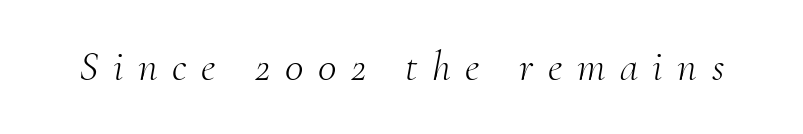
{"serif": "yes", "italic": "yes", "lean": "right", "slant_degrees": 10, "bold": "no", "weight": "light", "width": "normal", "stroke_contrast": "medium", "x_height": "small", "monospaced": "no", "underline": "no", "letter_spacing": "wide", "letter_spacing_em": 0.35, "glyph_px": 42}
